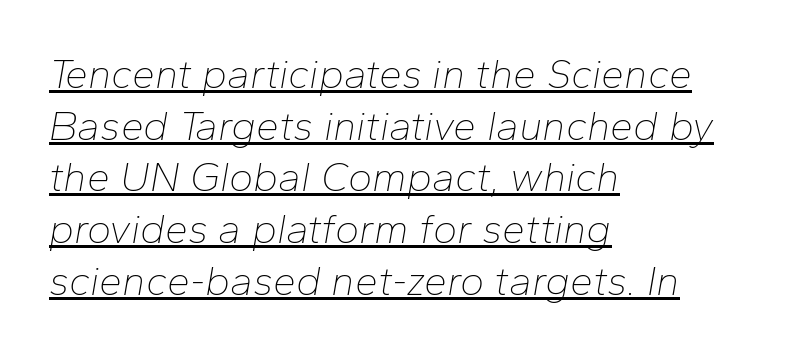
{"italic": "yes", "lean": "right", "slant_degrees": 10, "bold": "no", "weight": "thin", "width": "normal", "stroke_contrast": "low", "x_height": "medium", "monospaced": "no", "underline": "yes", "align": "left", "line_spacing": "normal", "line_spacing_ratio": 1.26, "letter_spacing": "normal", "letter_spacing_em": 0.0, "glyph_px": 41}
